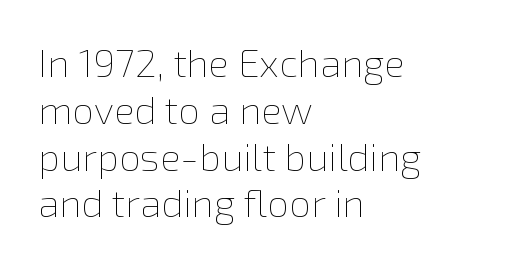
The image shows 39 px thin type, upright; set left-aligned, line spacing 1.2x, normal letter spacing, not underlined; a medium x-height.
